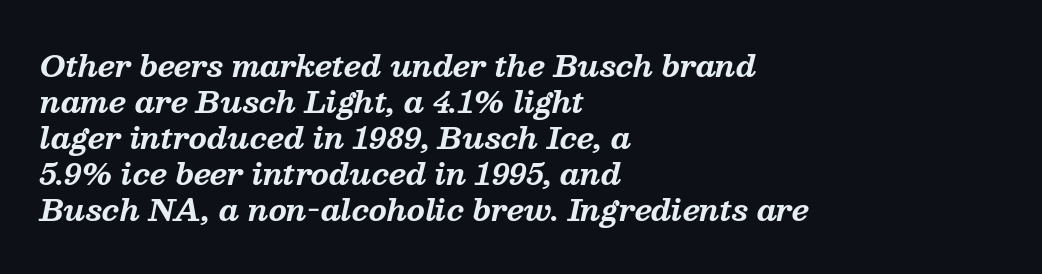
Q: Is the text bold? A: Yes.
Q: Is the text italic (slanted)? A: Yes, it leans right by about 13 degrees.
Q: Is the typeface a serif or a sans-serif typeface? A: Serif.
Q: Is the text underlined? A: No.
Q: How is the paragraph aligned? A: Left-aligned.
Q: Is the spacing between letters normal or unusually wide? A: Normal.
Q: Width (condensed, normal, or wide)? A: Normal.
Q: Stroke contrast? A: Medium.
Q: x-height? A: Medium.
Q: Monospaced? A: No.
